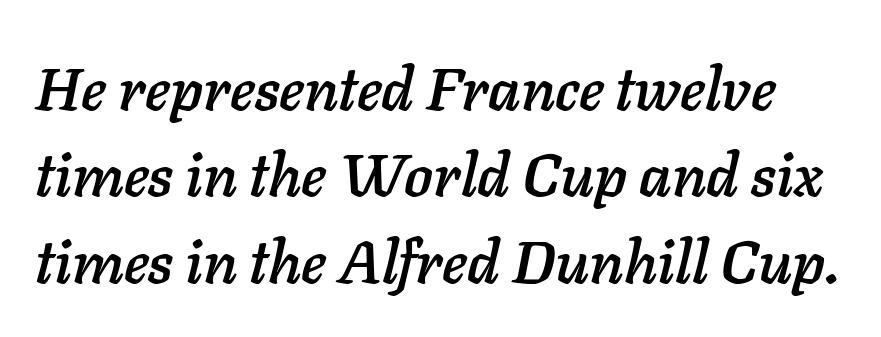
{"italic": "yes", "lean": "right", "slant_degrees": 11, "width": "normal", "stroke_contrast": "low", "x_height": "medium", "monospaced": "no", "underline": "no", "line_spacing": "normal", "line_spacing_ratio": 1.44, "letter_spacing": "normal", "letter_spacing_em": 0.0, "glyph_px": 60}
